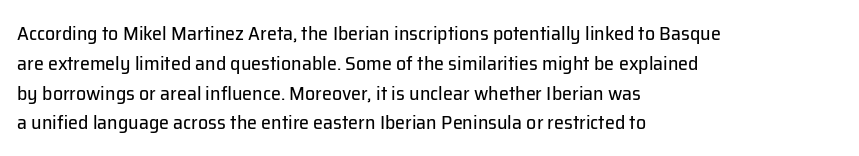
Q: Is the text bold? A: No.
Q: Is the text italic (slanted)? A: No, it is upright.
Q: Is the text underlined? A: No.
Q: How is the paragraph aligned? A: Left-aligned.
Q: Is the spacing between letters normal or unusually wide? A: Normal.
Q: Is the spacing between lines tight, normal or loose? A: Normal.
